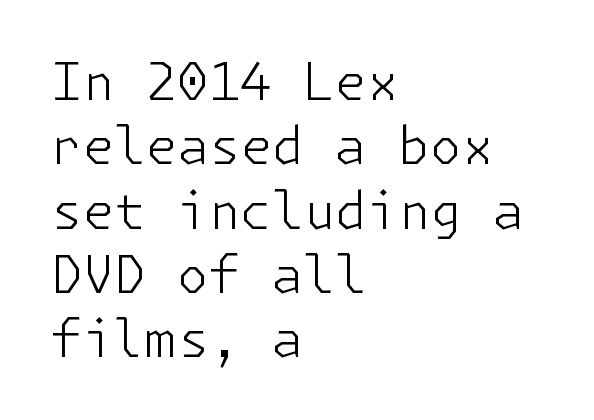
{"serif": "no", "italic": "no", "bold": "no", "weight": "light", "width": "normal", "stroke_contrast": "low", "x_height": "medium", "underline": "no", "align": "left", "line_spacing": "normal", "line_spacing_ratio": 1.26, "letter_spacing": "normal", "letter_spacing_em": 0.0, "glyph_px": 51}
